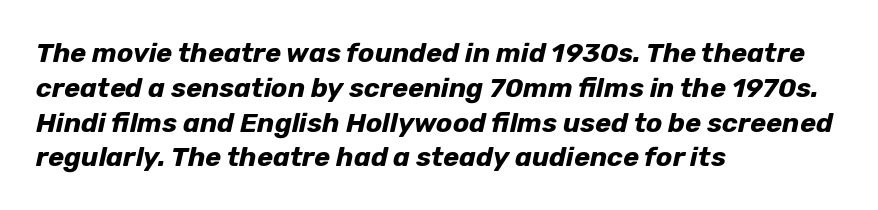
Q: Is the text bold? A: Yes.
Q: Is the text italic (slanted)? A: Yes, it leans right by about 12 degrees.
Q: Is the text underlined? A: No.
Q: How is the paragraph aligned? A: Left-aligned.
Q: Is the spacing between letters normal or unusually wide? A: Normal.
Q: Is the spacing between lines tight, normal or loose? A: Normal.
